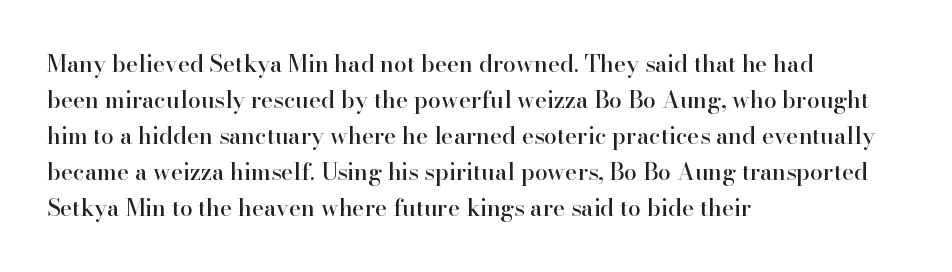
{"italic": "no", "underline": "no", "align": "left", "line_spacing": "normal", "line_spacing_ratio": 1.57, "letter_spacing": "normal", "letter_spacing_em": 0.0, "glyph_px": 23}
